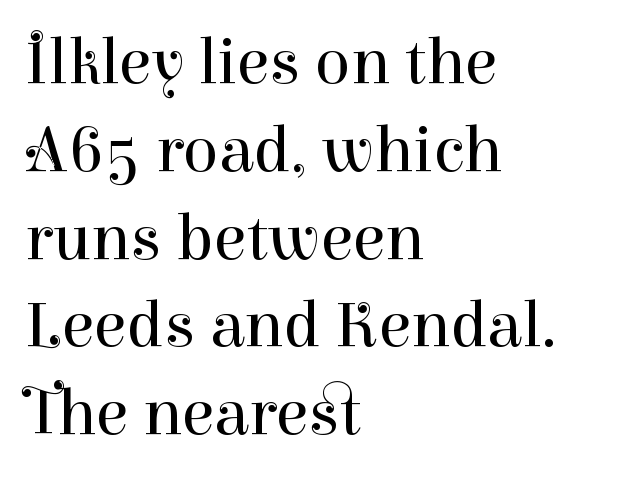
Check the space under the baseline: it is left empty. Reading down the column, the eye jumps a familiar distance to each next line. Ink coverage per letter is moderate at most. The axis of the letterforms is exactly vertical.
